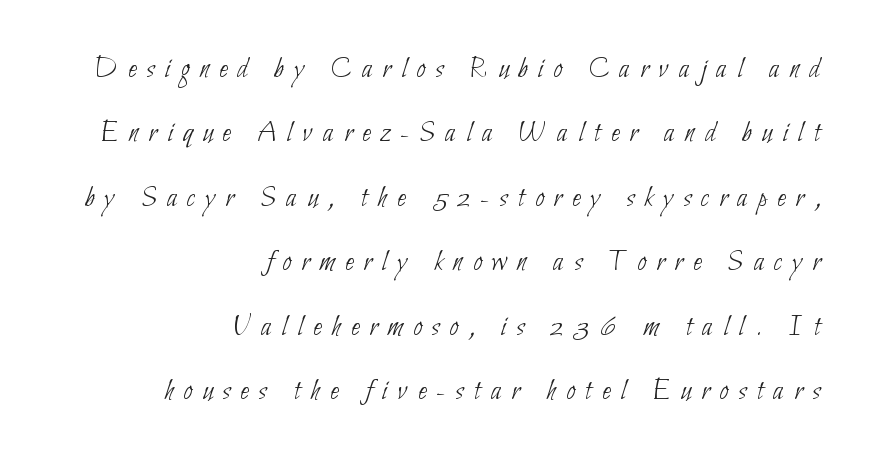
{"serif": "no", "bold": "no", "weight": "thin", "width": "condensed", "stroke_contrast": "low", "x_height": "small", "monospaced": "no", "underline": "no", "align": "right", "line_spacing": "loose", "line_spacing_ratio": 2.08, "letter_spacing": "wide", "letter_spacing_em": 0.33, "glyph_px": 31}
